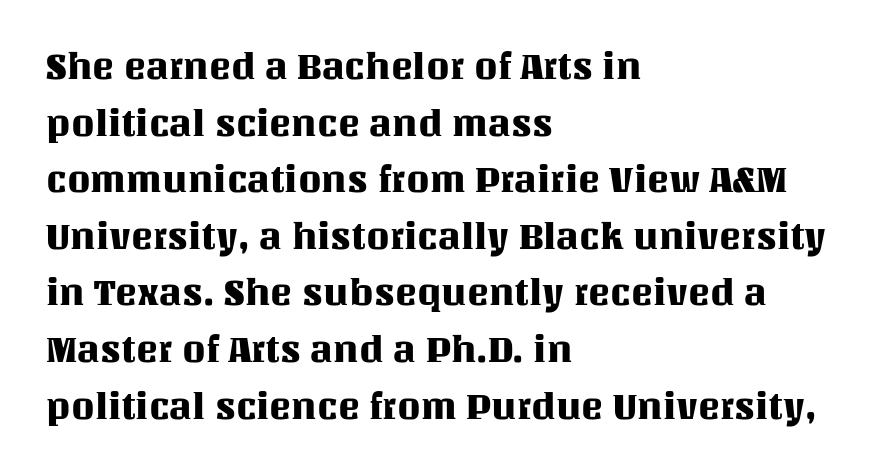
{"italic": "no", "width": "normal", "stroke_contrast": "medium", "x_height": "large", "monospaced": "no", "underline": "no", "align": "left", "line_spacing": "normal", "line_spacing_ratio": 1.53, "letter_spacing": "normal", "letter_spacing_em": 0.0, "glyph_px": 37}
